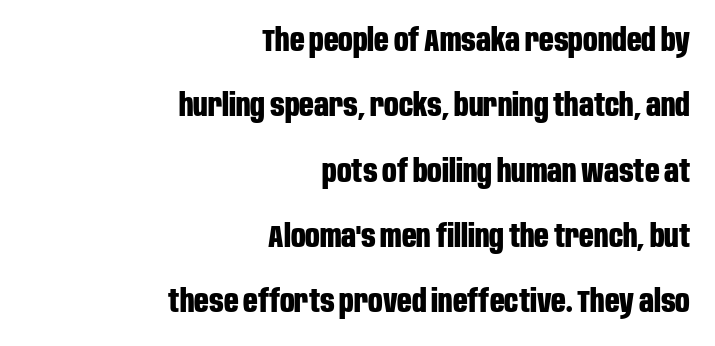
Q: Is the text bold? A: Yes.
Q: Is the text italic (slanted)? A: No, it is upright.
Q: Is the typeface a serif or a sans-serif typeface? A: Sans-serif.
Q: Is the text underlined? A: No.
Q: How is the paragraph aligned? A: Right-aligned.
Q: Is the spacing between letters normal or unusually wide? A: Normal.
Q: Is the spacing between lines tight, normal or loose? A: Loose.
Q: Width (condensed, normal, or wide)? A: Condensed.
Q: Stroke contrast? A: Low.
Q: x-height? A: Large.
Q: Monospaced? A: No.
